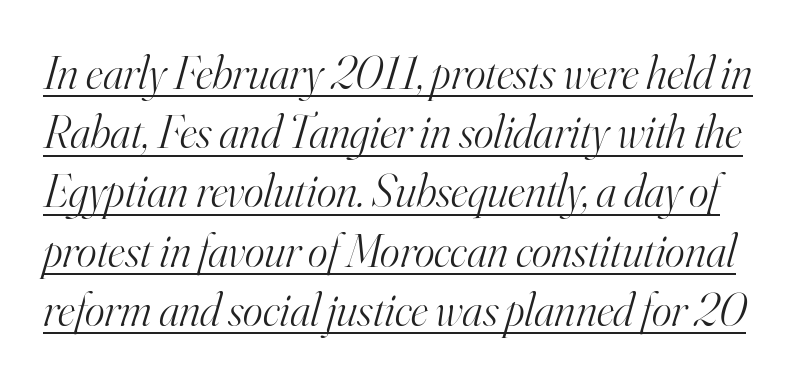
Q: Is the text bold? A: No.
Q: Is the text italic (slanted)? A: Yes, it leans right by about 16 degrees.
Q: Is the typeface a serif or a sans-serif typeface? A: Serif.
Q: Is the text underlined? A: Yes.
Q: Is the spacing between letters normal or unusually wide? A: Normal.
Q: Is the spacing between lines tight, normal or loose? A: Normal.
Q: Width (condensed, normal, or wide)? A: Normal.
Q: Stroke contrast? A: High.
Q: x-height? A: Small.
Q: Monospaced? A: No.
